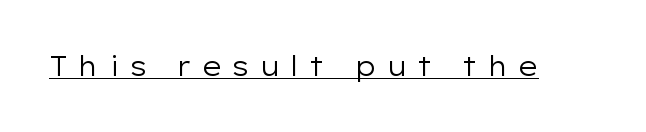
The image shows 27 px text type, upright; set unusually wide letter spacing (+0.35 em), underlined.
